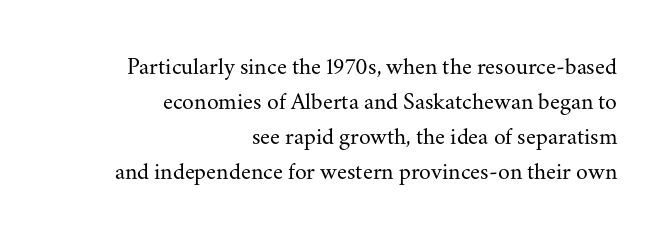
{"italic": "no", "bold": "no", "underline": "no", "align": "right", "line_spacing": "normal", "line_spacing_ratio": 1.46, "letter_spacing": "normal", "letter_spacing_em": 0.0, "glyph_px": 24}
